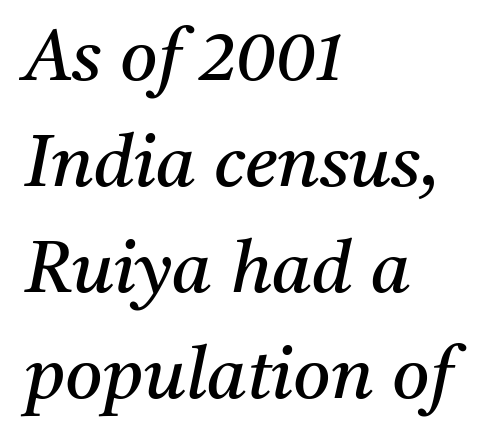
The passage shown has conventional tracking throughout. The rendering uses natural spacing where letterforms have individual widths. The axis of the letterforms is tilted away from vertical. A light-to-regular cut is what we see here. Is this a sans? No — the strokes have serifs.
